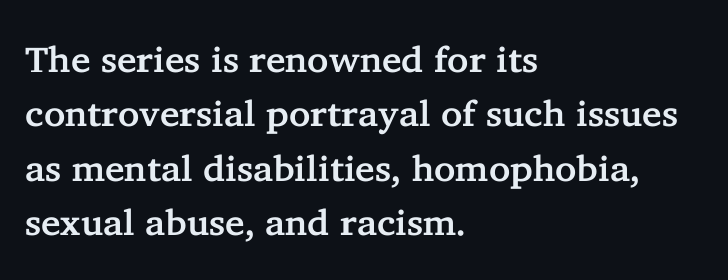
Interline gaps are of average width in this sample. The axis of the letterforms is exactly vertical. You could not count columns in this text — the font is proportionally spaced. Underlining? Definitely not there.
